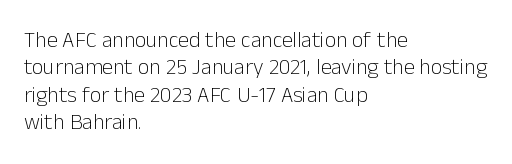
Q: Is the text bold? A: No.
Q: Is the text italic (slanted)? A: No, it is upright.
Q: Is the text underlined? A: No.
Q: How is the paragraph aligned? A: Left-aligned.
Q: Is the spacing between letters normal or unusually wide? A: Normal.
Q: Is the spacing between lines tight, normal or loose? A: Normal.
